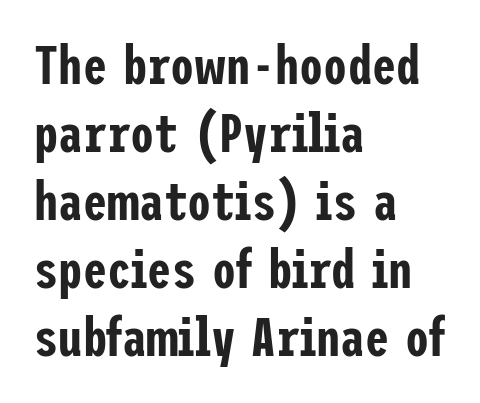
The image shows 54 px condensed sans-serif type, upright; set left-aligned, normal line spacing (1.26x), normal letter spacing, not underlined; low stroke contrast and a medium x-height.
